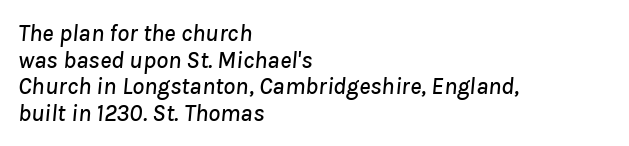
The image shows 24 px text type, italic (leaning right); set left-aligned, tight line spacing (1.11x), normal letter spacing, not underlined.
